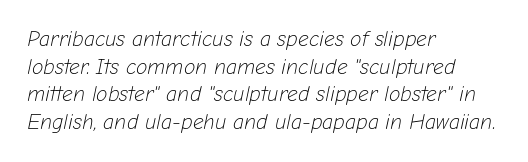
{"italic": "yes", "lean": "right", "slant_degrees": 12, "bold": "no", "underline": "no", "align": "left", "line_spacing": "normal", "line_spacing_ratio": 1.31, "letter_spacing": "normal", "letter_spacing_em": 0.0, "glyph_px": 21}
